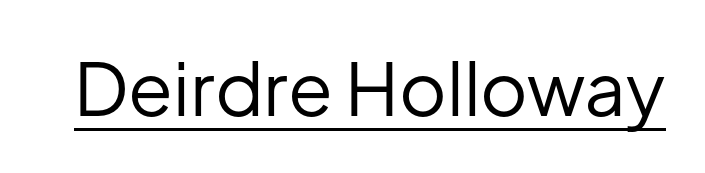
{"serif": "no", "italic": "no", "bold": "no", "weight": "regular", "width": "normal", "stroke_contrast": "low", "x_height": "medium", "monospaced": "no", "underline": "yes", "letter_spacing": "normal", "letter_spacing_em": 0.0, "glyph_px": 73}
